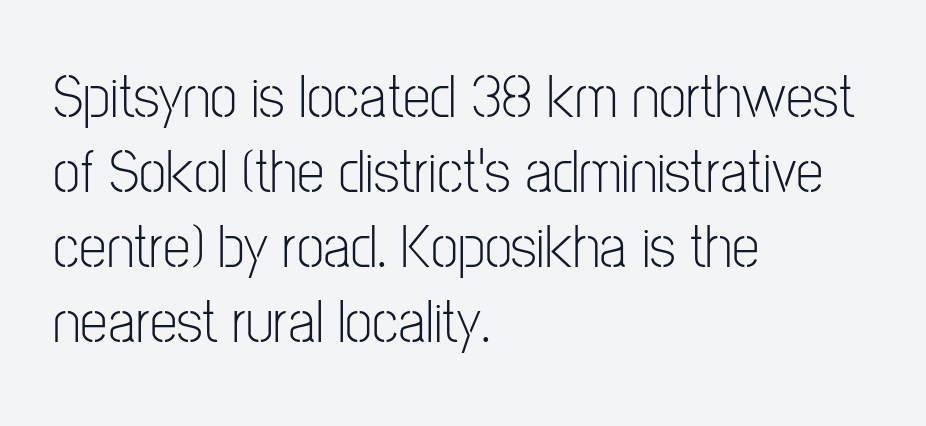
The image shows 62 px light, condensed sans-serif type, upright; set left-aligned, line spacing 1.21x, normal letter spacing, not underlined; low stroke contrast and a medium x-height.
